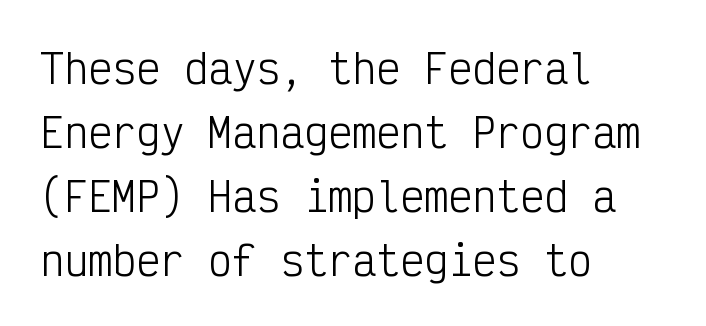
{"serif": "no", "italic": "no", "bold": "no", "weight": "light", "width": "condensed", "stroke_contrast": "low", "x_height": "medium", "monospaced": "yes", "underline": "no", "align": "left", "line_spacing": "normal", "line_spacing_ratio": 1.6, "letter_spacing": "normal", "letter_spacing_em": 0.0, "glyph_px": 40}
